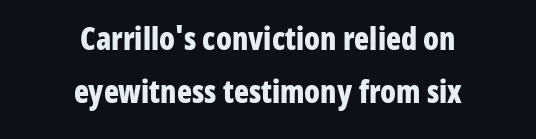
Is there any slant? The stems are plumb. Decoration check: the copy has no underline. These lines are rendered in a variable-pitch font. Students, this is bold: see how much ink each stroke carries. This sample uses a sans-serif face.
